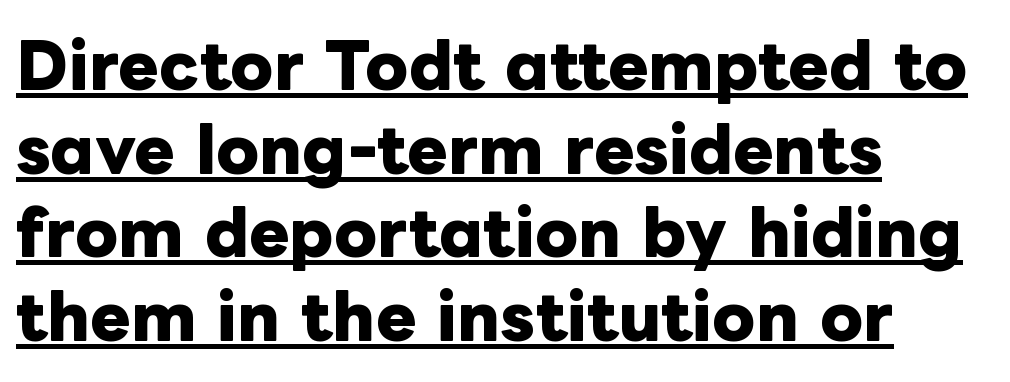
The image shows 61 px heavy type, upright; set left-aligned, normal line spacing (1.37x), normal letter spacing, underlined; low stroke contrast and a medium x-height.
